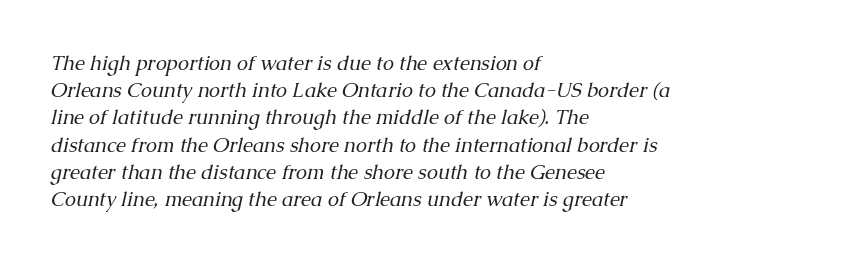
Reading down the column, the eye jumps a familiar distance to each next line. The glyphs look as if they've been sheared to an angle. Weight: in the light-to-regular range. Descenders hang freely into open space. No extra tracking has been applied to these lines. Does the copy run flush right? No — it runs flush left.
